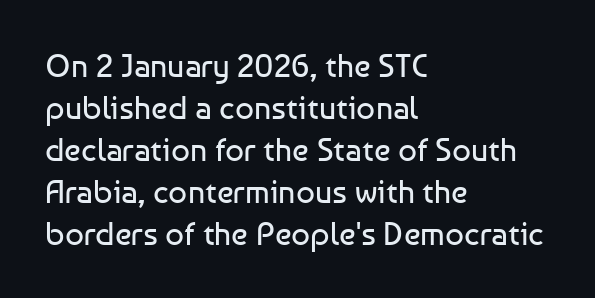
{"serif": "no", "italic": "no", "bold": "no", "weight": "regular", "width": "normal", "stroke_contrast": "low", "x_height": "medium", "monospaced": "no", "underline": "no", "align": "left", "line_spacing": "normal", "line_spacing_ratio": 1.27, "letter_spacing": "normal", "letter_spacing_em": 0.0, "glyph_px": 33}
